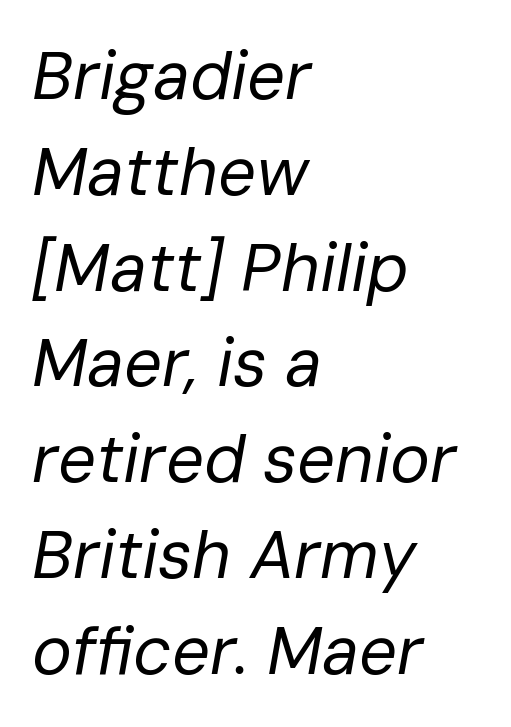
The face used here is proportionally spaced, like ordinary book or web type. The face used here has a pronounced slope to its letters. Each row of text sits above clean, open space. Horizontal bands of white between lines are of average thickness.
